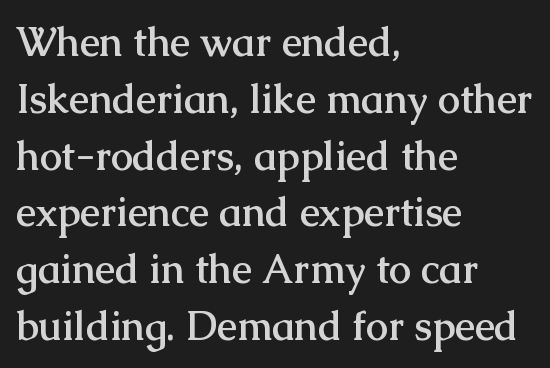
Short and long lines alike share a common starting point at left. You'd pick this weight for a headline — it's a proper bold. Is there much room between lines? A standard amount, neither cramped nor airy. Letterform terminals end in serifs throughout the passage. These lines were composed using upright roman letters.
